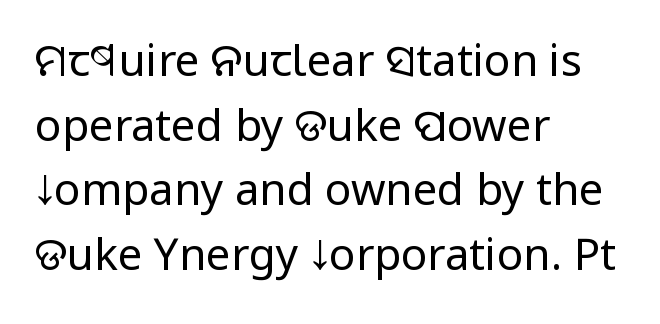
Q: Is the text bold? A: No.
Q: Is the text italic (slanted)? A: No, it is upright.
Q: Is the typeface a serif or a sans-serif typeface? A: Sans-serif.
Q: Is the text underlined? A: No.
Q: How is the paragraph aligned? A: Left-aligned.
Q: Is the spacing between letters normal or unusually wide? A: Normal.
Q: Is the spacing between lines tight, normal or loose? A: Normal.
Q: Width (condensed, normal, or wide)? A: Condensed.
Q: Stroke contrast? A: Low.
Q: x-height? A: Large.
Q: Monospaced? A: No.
